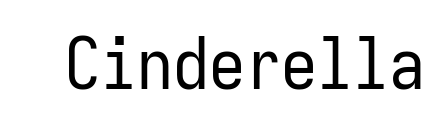
The image shows 72 px regular-weight, condensed sans-serif type, upright, monospaced; set normal letter spacing, not underlined; low stroke contrast and a medium x-height.
